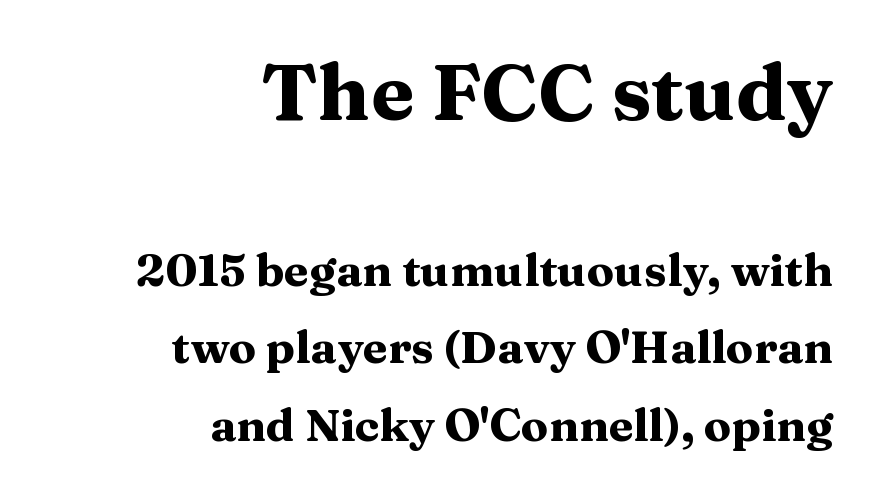
Q: Is the text bold? A: Yes.
Q: Is the text italic (slanted)? A: No, it is upright.
Q: Is the typeface a serif or a sans-serif typeface? A: Serif.
Q: Is the text underlined? A: No.
Q: How is the paragraph aligned? A: Right-aligned.
Q: Is the spacing between letters normal or unusually wide? A: Normal.
Q: Which block of text is set in a larger size, the first (top) or the second (bottom)? A: The first (top) one.
Q: Width (condensed, normal, or wide)? A: Wide.
Q: Stroke contrast? A: Medium.
Q: x-height? A: Medium.
Q: Monospaced? A: No.
